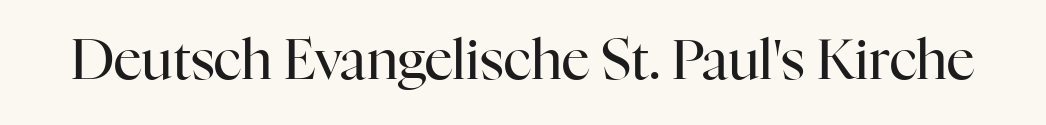
Q: Is the text bold? A: No.
Q: Is the text italic (slanted)? A: No, it is upright.
Q: Is the typeface a serif or a sans-serif typeface? A: Serif.
Q: Is the text underlined? A: No.
Q: Is the spacing between letters normal or unusually wide? A: Normal.
Q: Width (condensed, normal, or wide)? A: Normal.
Q: Stroke contrast? A: High.
Q: x-height? A: Medium.
Q: Monospaced? A: No.
